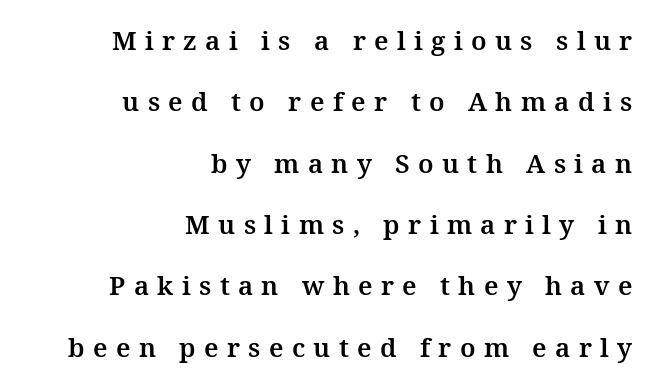
Q: Is the text italic (slanted)? A: No, it is upright.
Q: Is the text underlined? A: No.
Q: How is the paragraph aligned? A: Right-aligned.
Q: Is the spacing between letters normal or unusually wide? A: Unusually wide.
Q: Is the spacing between lines tight, normal or loose? A: Loose.
